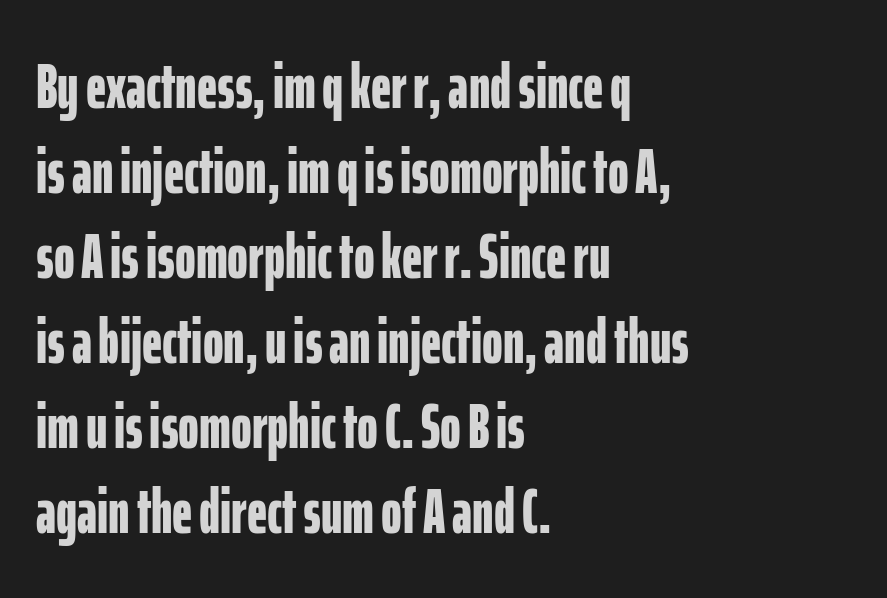
Q: Is the text bold? A: Yes.
Q: Is the text italic (slanted)? A: No, it is upright.
Q: Is the typeface a serif or a sans-serif typeface? A: Sans-serif.
Q: Is the text underlined? A: No.
Q: How is the paragraph aligned? A: Left-aligned.
Q: Is the spacing between letters normal or unusually wide? A: Normal.
Q: Is the spacing between lines tight, normal or loose? A: Normal.
Q: Width (condensed, normal, or wide)? A: Condensed.
Q: Stroke contrast? A: Low.
Q: x-height? A: Medium.
Q: Monospaced? A: No.
